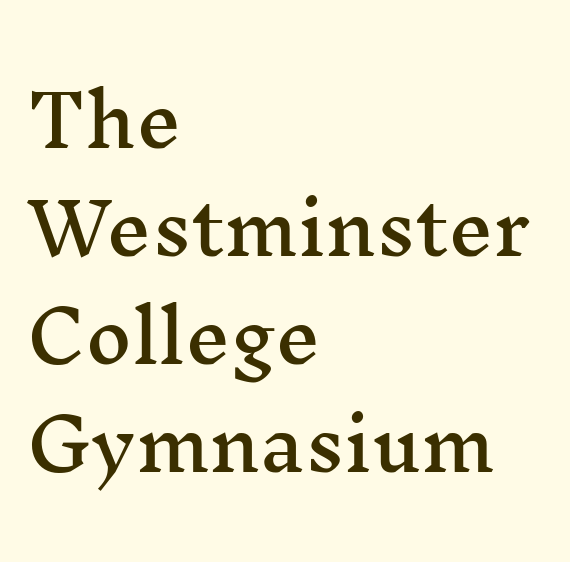
{"serif": "yes", "italic": "no", "width": "wide", "stroke_contrast": "medium", "x_height": "medium", "monospaced": "no", "underline": "no", "align": "left", "line_spacing": "normal", "line_spacing_ratio": 1.52, "letter_spacing": "normal", "letter_spacing_em": 0.0, "glyph_px": 71}
